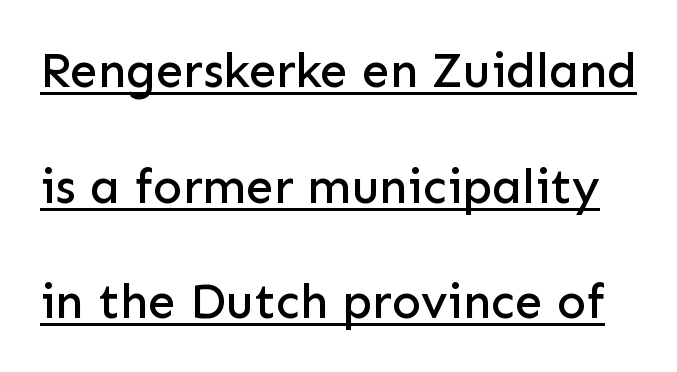
Does the leading feel generous? Absolutely, it's lavish. Typographically, this falls in the sans-serif category. Tall strokes in this sample are plumb rather than angled. This is underlined copy, the kind a proofreader might mark for attention. The passage shown is typed in a proportional face where columns would drift. There is no visible air inserted between adjacent glyphs.
